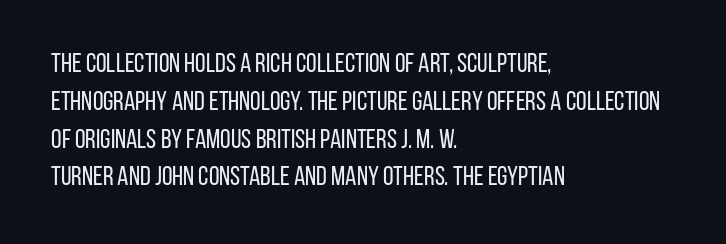
The image shows 27 px text type, upright; set left-aligned, normal line spacing (1.4x), normal letter spacing, not underlined.
